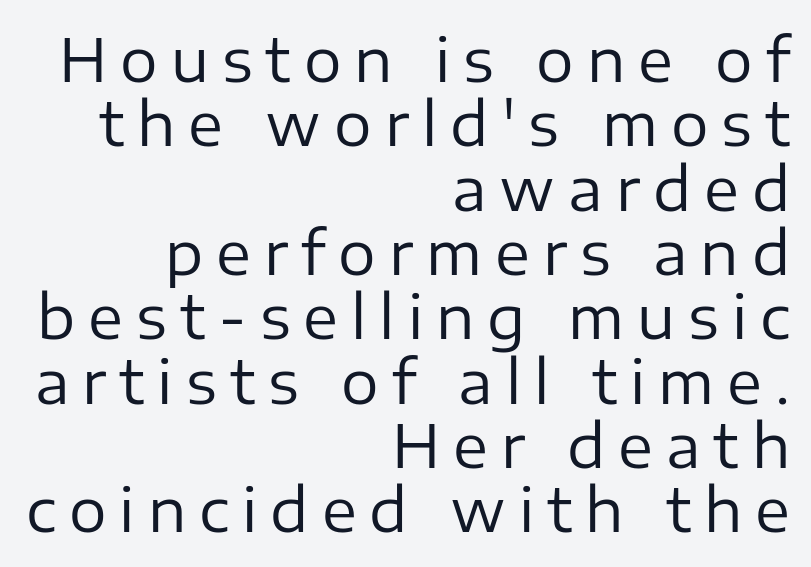
{"serif": "no", "italic": "no", "bold": "no", "weight": "regular", "width": "normal", "stroke_contrast": "low", "x_height": "medium", "monospaced": "no", "underline": "no", "align": "right", "line_spacing": "tight", "line_spacing_ratio": 1.09, "letter_spacing": "wide", "letter_spacing_em": 0.22, "glyph_px": 59}
